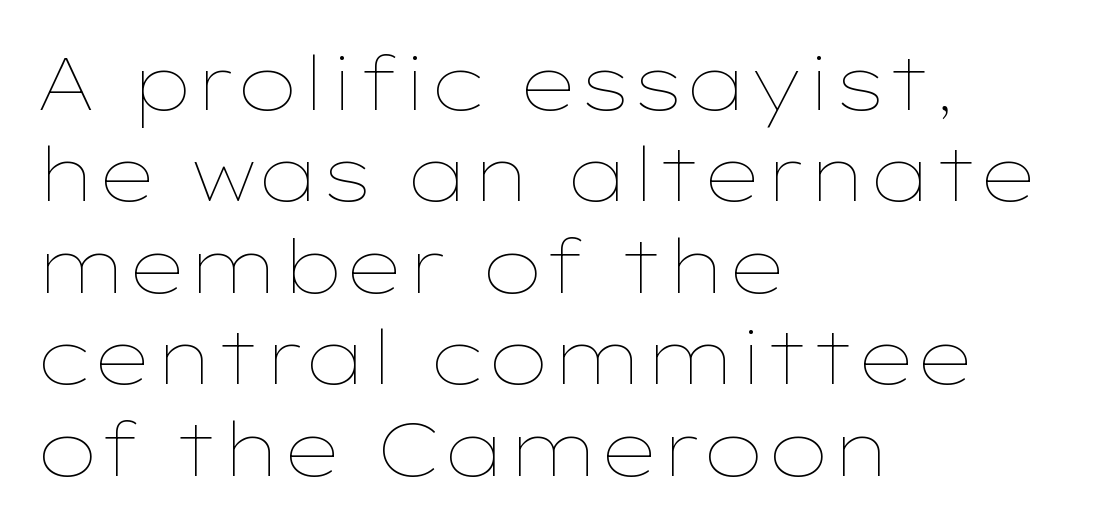
The ragged edge is on the right, which tells us the setting is flush left. This rendering leaves character spacing at its baseline value. The area under the type is left untouched. It's the straight-up-and-down kind of type. You could not count columns in this text — the font is proportionally spaced. Unbolded letterforms with no extra heft.
